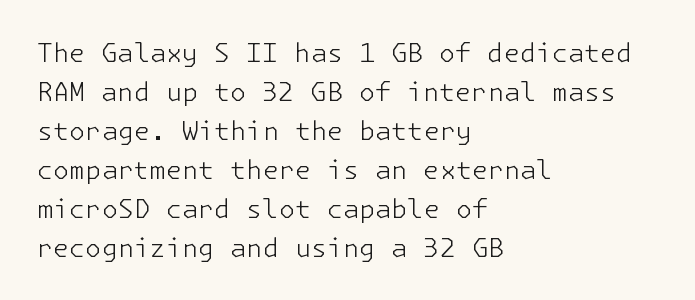
Q: Is the text bold? A: No.
Q: Is the text italic (slanted)? A: No, it is upright.
Q: Is the text underlined? A: No.
Q: How is the paragraph aligned? A: Left-aligned.
Q: Is the spacing between letters normal or unusually wide? A: Normal.
Q: Is the spacing between lines tight, normal or loose? A: Normal.
